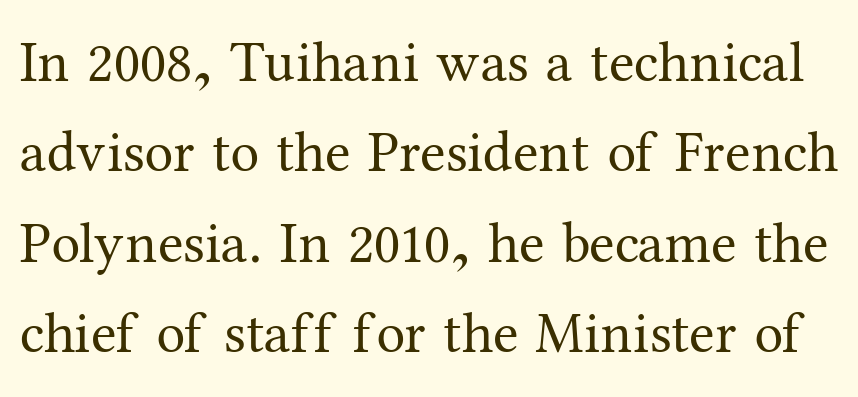
The image shows 58 px regular-weight serif type, upright; set normal line spacing (1.56x), normal letter spacing, not underlined; medium stroke contrast and a medium x-height.
